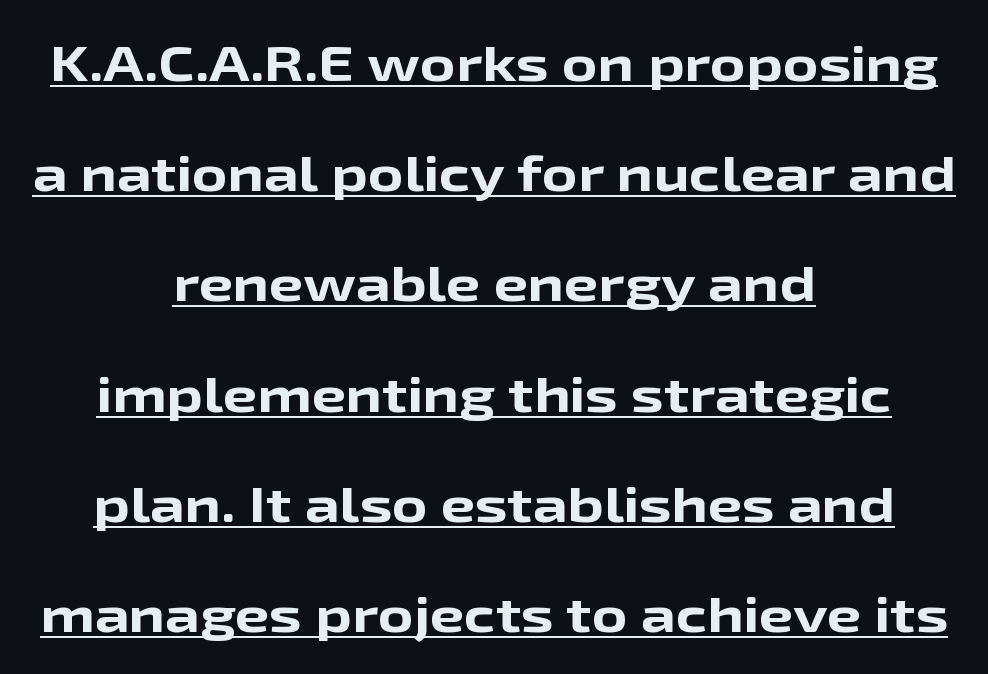
The image shows 49 px bold, wide sans-serif type, upright; set centered, loose line spacing (2.25x), normal letter spacing, underlined; low stroke contrast and a medium x-height.
